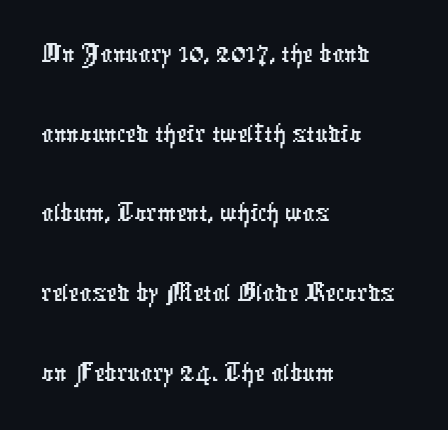
The image shows 59 px condensed sans-serif type; set left-aligned, normal line spacing (1.35x), normal letter spacing, not underlined; low stroke contrast and a medium x-height.
